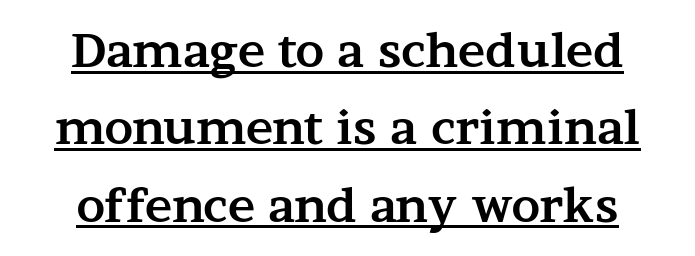
{"serif": "yes", "italic": "no", "bold": "yes", "weight": "bold", "width": "wide", "stroke_contrast": "medium", "x_height": "medium", "monospaced": "no", "underline": "yes", "align": "center", "line_spacing": "normal", "line_spacing_ratio": 1.68, "letter_spacing": "normal", "letter_spacing_em": 0.0, "glyph_px": 46}
